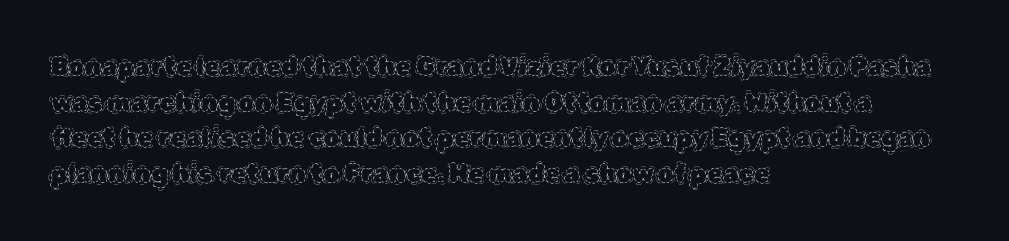
Q: Is the text bold? A: No.
Q: Is the text italic (slanted)? A: No, it is upright.
Q: Is the text underlined? A: No.
Q: How is the paragraph aligned? A: Left-aligned.
Q: Is the spacing between letters normal or unusually wide? A: Normal.
Q: Is the spacing between lines tight, normal or loose? A: Normal.
